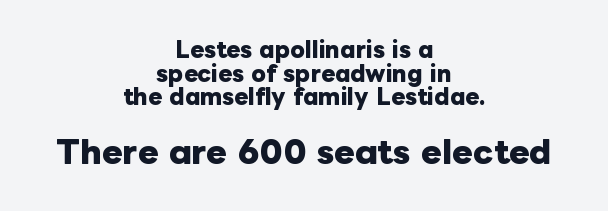
{"italic": "no", "bold": "yes", "weight": "heavy", "width": "normal", "stroke_contrast": "low", "x_height": "medium", "monospaced": "no", "underline": "no", "align": "center", "line_spacing": "tight", "line_spacing_ratio": 1.12, "letter_spacing": "normal", "letter_spacing_em": 0.0, "larger_block": "second", "size_ratio": 1.48, "glyph_px": 31}
